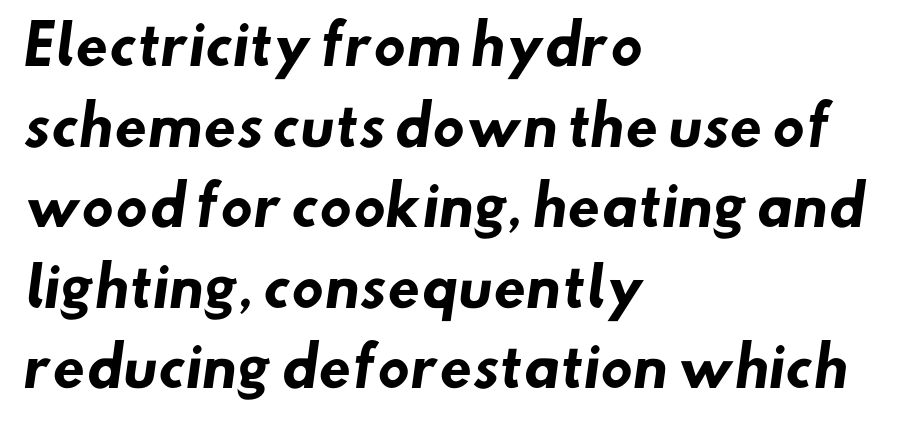
Q: Is the text bold? A: Yes.
Q: Is the typeface a serif or a sans-serif typeface? A: Sans-serif.
Q: Is the text underlined? A: No.
Q: How is the paragraph aligned? A: Left-aligned.
Q: Is the spacing between letters normal or unusually wide? A: Normal.
Q: Is the spacing between lines tight, normal or loose? A: Normal.
Q: Width (condensed, normal, or wide)? A: Normal.
Q: Stroke contrast? A: Low.
Q: x-height? A: Small.
Q: Monospaced? A: No.
